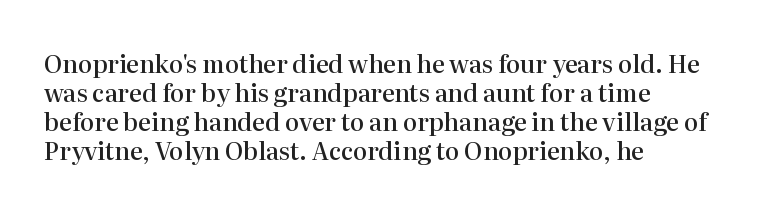
A fair bit of extra ink — the face is semibold, not bold. Reading down the block, your eye returns to a fixed left position each line. Style check: upright. Compared with typical body copy, the letter spacing here is the same. The passage shown is not underscored anywhere.
